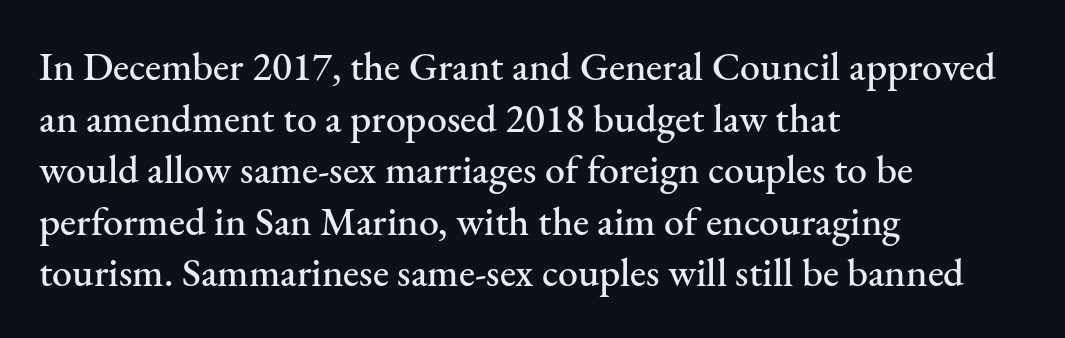
The lines sit at an ordinary, default distance from one another. The passage is arranged the way most books set body copy — flush left. Serif or sans? Serif — the stroke terminals have little feet. The lettering holds an erect, upright posture throughout. The rendering keeps characters at their native spacing. Descenders are the only things crossing below the line.
